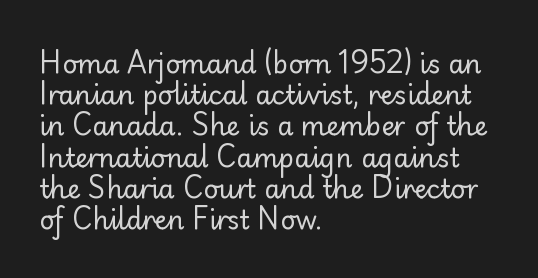
One-word summary of the alignment: left. In terms of letterspacing, this is plain default setting. The words here are not underlined. The characters are drawn with everyday or finer stroke widths. The letters stand straight up with perfectly vertical stems.
